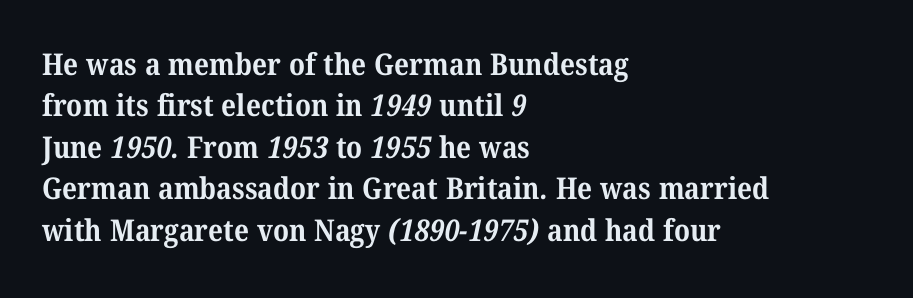
{"serif": "yes", "bold": "yes", "weight": "bold", "width": "normal", "stroke_contrast": "medium", "x_height": "medium", "monospaced": "no", "underline": "no", "align": "left", "line_spacing": "normal", "line_spacing_ratio": 1.38, "letter_spacing": "normal", "letter_spacing_em": 0.0, "glyph_px": 30}
